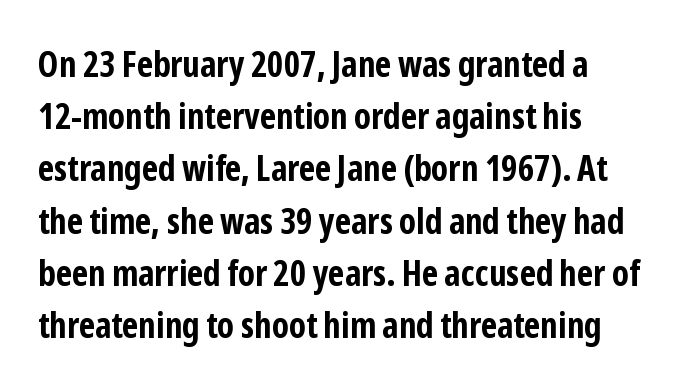
The face used here is rendered with its standard letterfit. The face used here has the dense, thick strokes of a bold. Does the lettering tilt? It doesn't — this is upright. Baseline-to-baseline distance is the conventional proportion of letter height. These lines are composed in type without serifs. Where is the straight margin? On the left.
